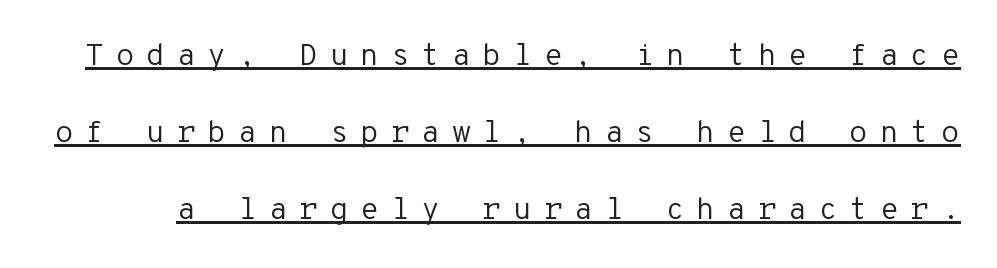
Q: Is the text bold? A: No.
Q: Is the text italic (slanted)? A: No, it is upright.
Q: Is the typeface a serif or a sans-serif typeface? A: Sans-serif.
Q: Is the text underlined? A: Yes.
Q: Is the spacing between letters normal or unusually wide? A: Unusually wide.
Q: Is the spacing between lines tight, normal or loose? A: Loose.
Q: Width (condensed, normal, or wide)? A: Normal.
Q: Stroke contrast? A: Low.
Q: x-height? A: Medium.
Q: Monospaced? A: Yes.
